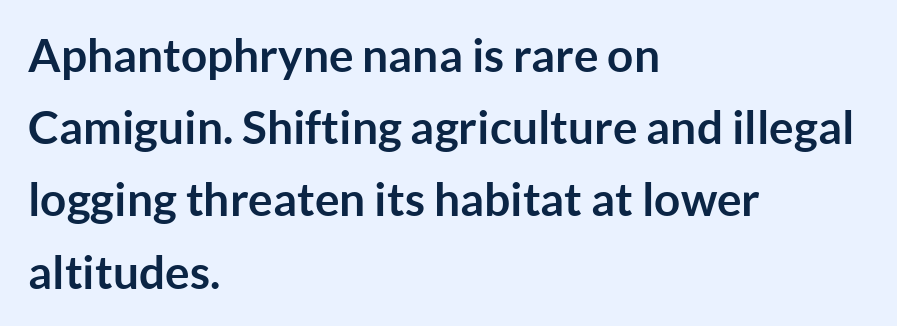
The image shows 46 px semibold sans-serif type, upright; set left-aligned, normal line spacing (1.57x), normal letter spacing, not underlined; low stroke contrast and a medium x-height.
